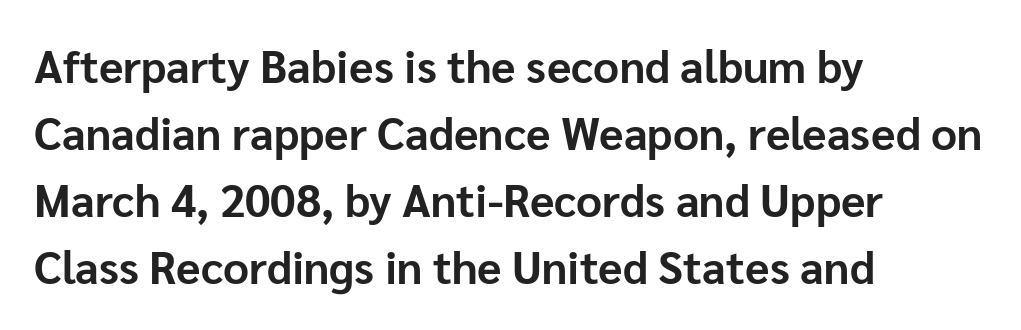
{"serif": "no", "italic": "no", "bold": "yes", "weight": "bold", "width": "normal", "stroke_contrast": "low", "x_height": "medium", "monospaced": "no", "underline": "no", "align": "left", "line_spacing": "normal", "line_spacing_ratio": 1.49, "letter_spacing": "normal", "letter_spacing_em": 0.0, "glyph_px": 45}
